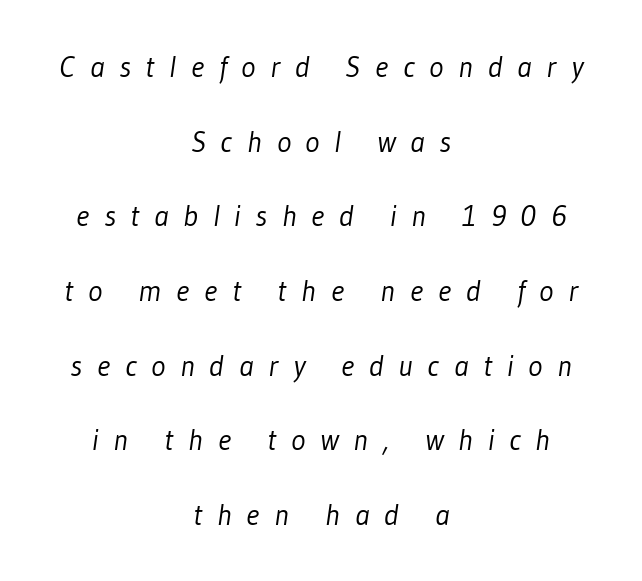
The image shows 30 px light, condensed sans-serif type; set centered, loose line spacing (2.49x), unusually wide letter spacing (+0.49 em), not underlined; low stroke contrast and a medium x-height.
